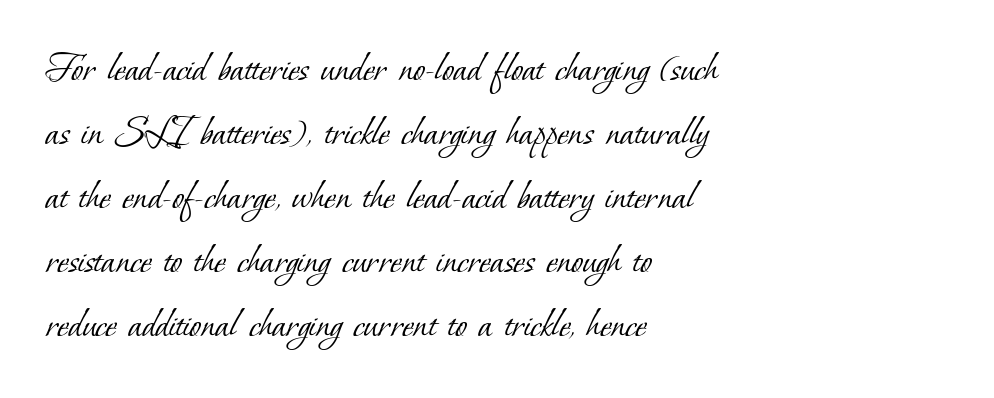
{"serif": "yes", "bold": "no", "weight": "light", "width": "normal", "stroke_contrast": "low", "x_height": "small", "monospaced": "no", "underline": "no", "align": "left", "line_spacing": "normal", "line_spacing_ratio": 1.49, "letter_spacing": "normal", "letter_spacing_em": 0.0, "glyph_px": 43}
